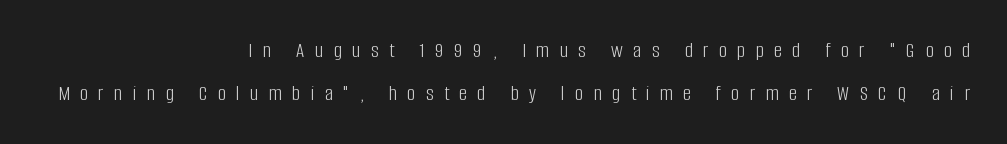
The image shows 22 px text type, upright; set right-aligned, loose line spacing (1.94x), unusually wide letter spacing (+0.48 em), not underlined.
